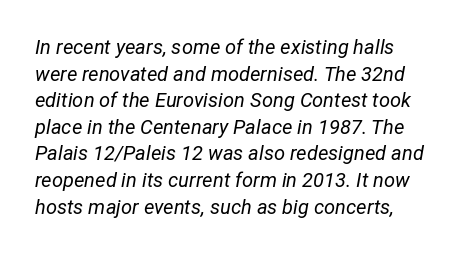
The image shows 20 px text type, italic (leaning right); set normal line spacing (1.33x), normal letter spacing, not underlined.
